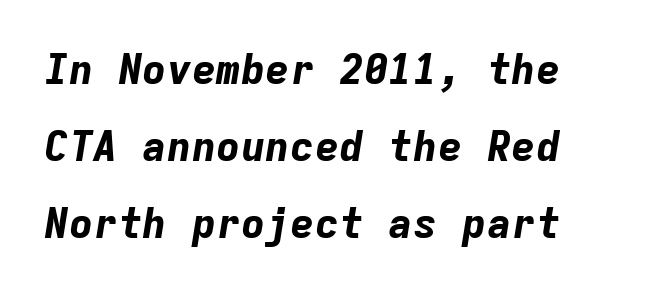
{"italic": "yes", "lean": "right", "slant_degrees": 9, "bold": "yes", "weight": "bold", "width": "normal", "stroke_contrast": "low", "x_height": "medium", "monospaced": "yes", "underline": "no", "line_spacing_ratio": 1.88, "letter_spacing": "normal", "letter_spacing_em": 0.0, "glyph_px": 41}
